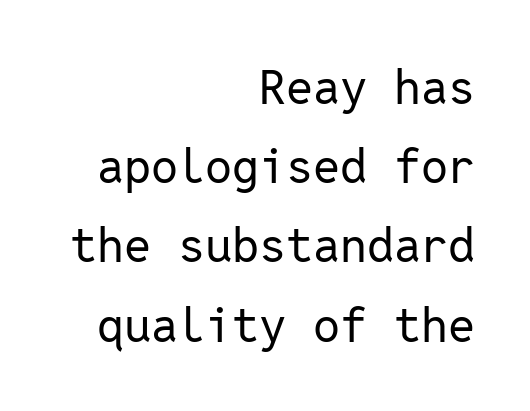
Q: Is the text bold? A: No.
Q: Is the text italic (slanted)? A: No, it is upright.
Q: Is the typeface a serif or a sans-serif typeface? A: Sans-serif.
Q: Is the text underlined? A: No.
Q: How is the paragraph aligned? A: Right-aligned.
Q: Is the spacing between letters normal or unusually wide? A: Normal.
Q: Is the spacing between lines tight, normal or loose? A: Normal.
Q: Width (condensed, normal, or wide)? A: Normal.
Q: Stroke contrast? A: Low.
Q: x-height? A: Medium.
Q: Monospaced? A: Yes.
